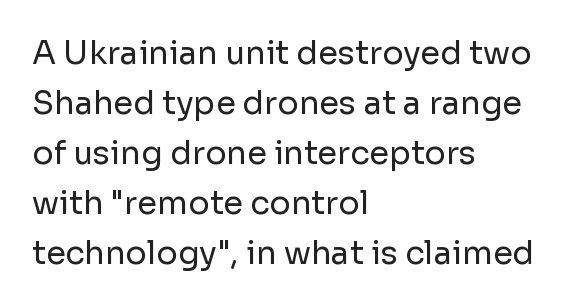
The image shows 32 px regular-weight sans-serif type, upright; set left-aligned, normal line spacing (1.56x), normal letter spacing, not underlined; low stroke contrast and a medium x-height.
